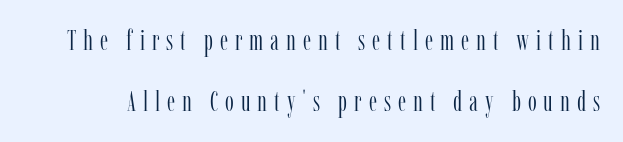
The image shows 28 px light, condensed serif type, upright; set loose line spacing (2.18x), unusually wide letter spacing (+0.25 em), not underlined; low stroke contrast and a medium x-height.
